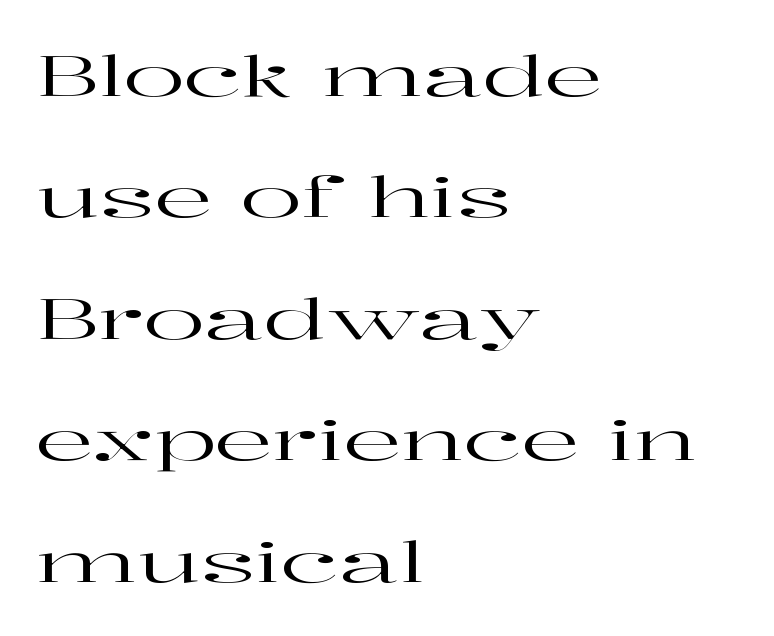
Q: Is the text italic (slanted)? A: No, it is upright.
Q: Is the typeface a serif or a sans-serif typeface? A: Serif.
Q: Is the text underlined? A: No.
Q: How is the paragraph aligned? A: Left-aligned.
Q: Is the spacing between letters normal or unusually wide? A: Normal.
Q: Is the spacing between lines tight, normal or loose? A: Loose.
Q: Width (condensed, normal, or wide)? A: Wide.
Q: Stroke contrast? A: High.
Q: x-height? A: Medium.
Q: Monospaced? A: No.
